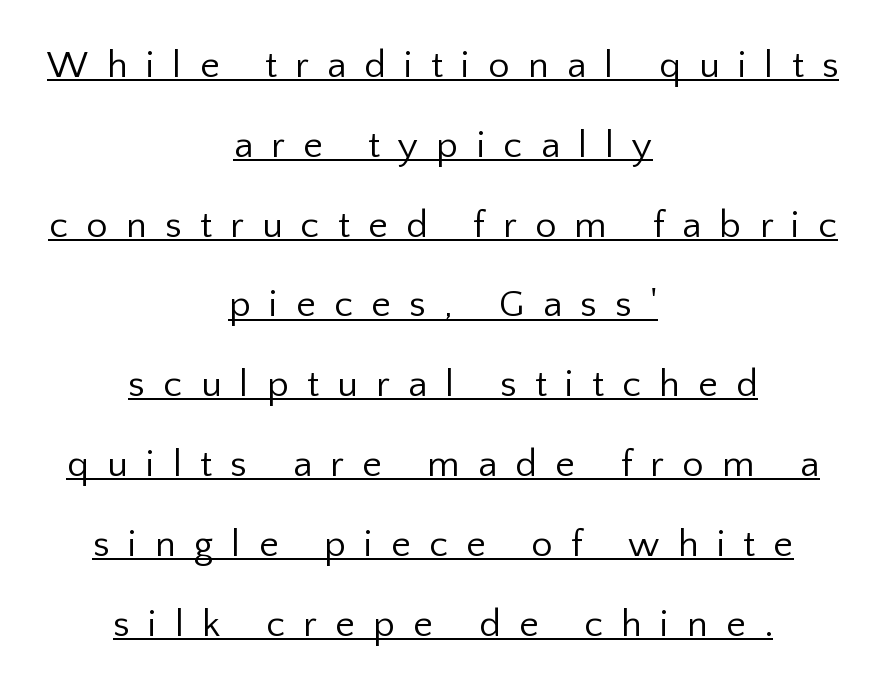
Interline gaps are noticeably wide in this sample. The lines in this sample share a center point and differ in where they start and stop. Underlining? Definitely there. The passage shown is typed in a proportional face where columns would drift.
